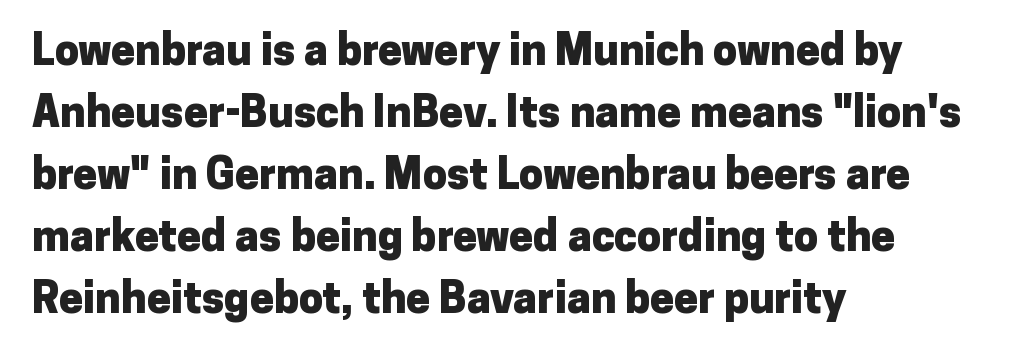
{"serif": "no", "italic": "no", "bold": "yes", "weight": "heavy", "width": "normal", "stroke_contrast": "low", "x_height": "medium", "monospaced": "no", "underline": "no", "align": "left", "line_spacing": "normal", "line_spacing_ratio": 1.44, "letter_spacing": "normal", "letter_spacing_em": 0.0, "glyph_px": 43}
